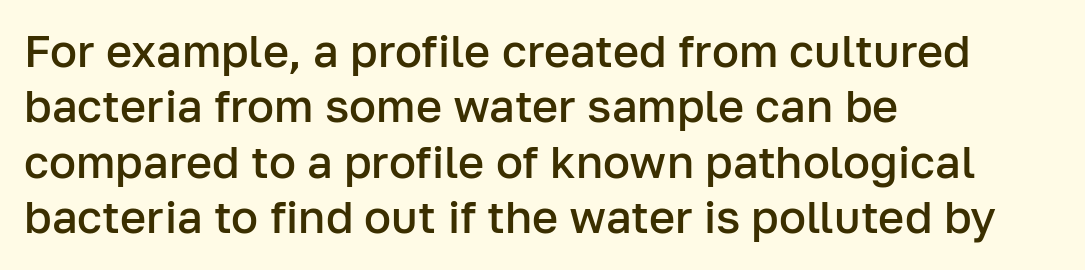
{"serif": "no", "italic": "no", "bold": "semi", "weight": "semibold", "width": "normal", "stroke_contrast": "low", "x_height": "medium", "monospaced": "no", "underline": "no", "align": "left", "line_spacing_ratio": 1.23, "letter_spacing": "normal", "letter_spacing_em": 0.0, "glyph_px": 45}
